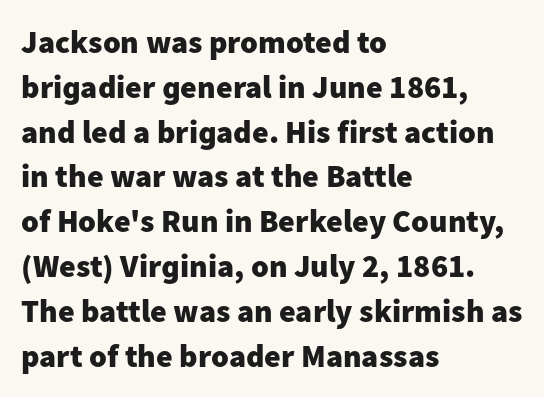
The image shows 32 px heavy sans-serif type, upright; set left-aligned, normal line spacing (1.4x), normal letter spacing, not underlined; low stroke contrast and a medium x-height.
